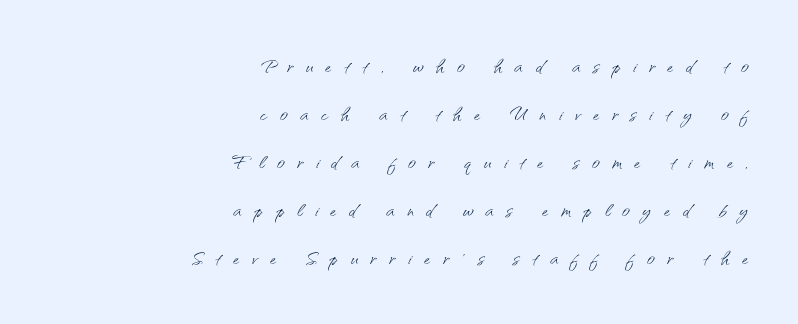
The image shows 27 px text type; set right-aligned, line spacing 1.78x, unusually wide letter spacing (+0.47 em), not underlined.
